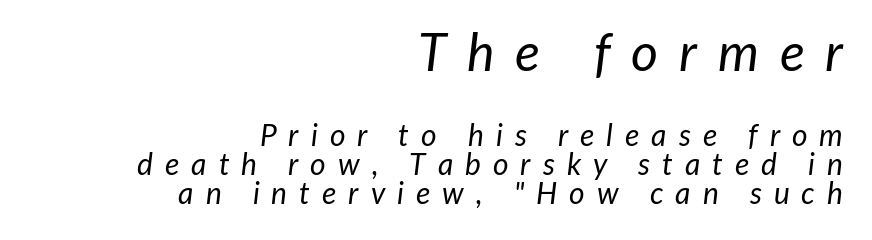
Q: Is the text bold? A: No.
Q: Is the text italic (slanted)? A: Yes, it leans right by about 7 degrees.
Q: Is the text underlined? A: No.
Q: How is the paragraph aligned? A: Right-aligned.
Q: Is the spacing between letters normal or unusually wide? A: Unusually wide.
Q: Is the spacing between lines tight, normal or loose? A: Tight.
Q: Which block of text is set in a larger size, the first (top) or the second (bottom)? A: The first (top) one.
Q: Width (condensed, normal, or wide)? A: Normal.
Q: Stroke contrast? A: Low.
Q: x-height? A: Medium.
Q: Monospaced? A: No.
